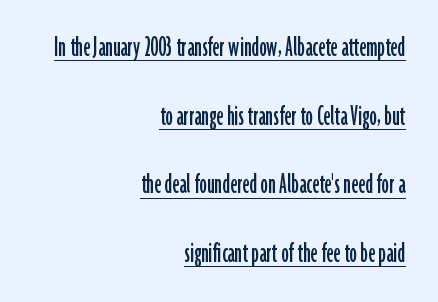
The image shows 30 px condensed sans-serif type, upright; set right-aligned, loose line spacing (2.29x), normal letter spacing, underlined; low stroke contrast and a medium x-height.
